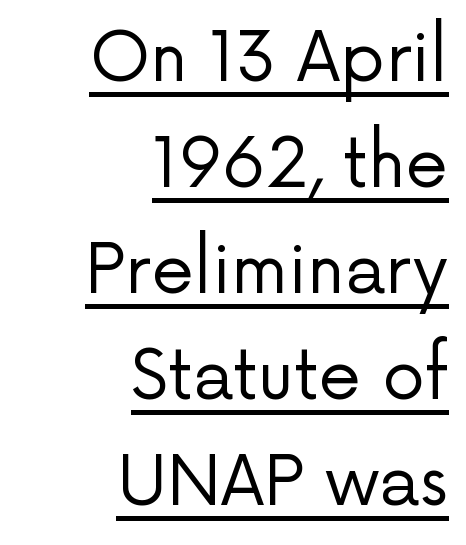
The image shows 68 px regular-weight sans-serif type, upright; set right-aligned, normal line spacing (1.56x), normal letter spacing, underlined; low stroke contrast and a medium x-height.
